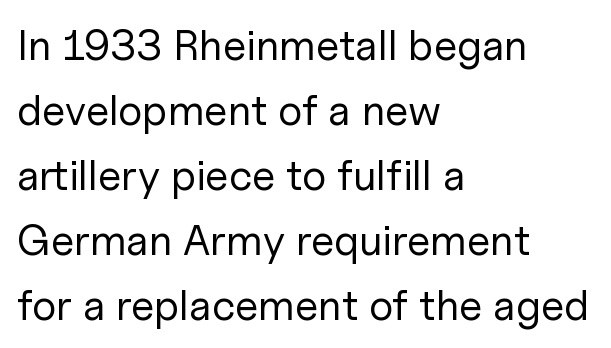
{"serif": "no", "italic": "no", "bold": "no", "weight": "regular", "width": "normal", "stroke_contrast": "low", "x_height": "medium", "monospaced": "no", "underline": "no", "align": "left", "line_spacing": "normal", "line_spacing_ratio": 1.51, "letter_spacing": "normal", "letter_spacing_em": 0.0, "glyph_px": 43}
